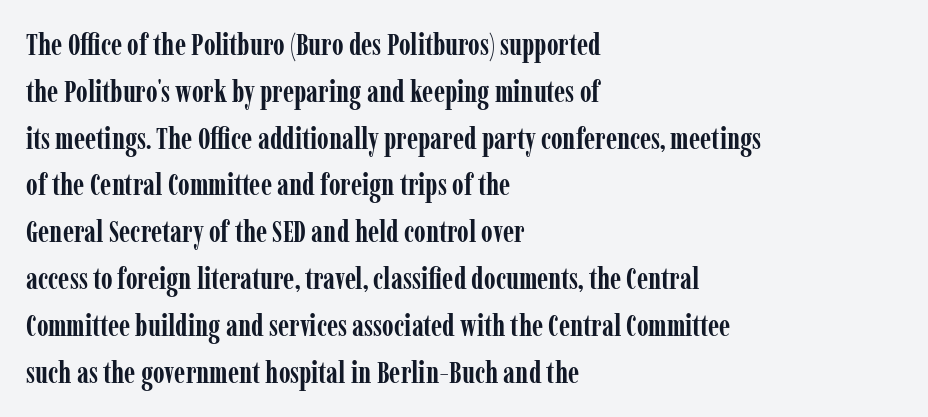
Q: Is the text bold? A: Yes.
Q: Is the text italic (slanted)? A: No, it is upright.
Q: Is the typeface a serif or a sans-serif typeface? A: Serif.
Q: Is the text underlined? A: No.
Q: How is the paragraph aligned? A: Left-aligned.
Q: Is the spacing between letters normal or unusually wide? A: Normal.
Q: Is the spacing between lines tight, normal or loose? A: Normal.
Q: Width (condensed, normal, or wide)? A: Condensed.
Q: Stroke contrast? A: Low.
Q: x-height? A: Medium.
Q: Monospaced? A: No.
